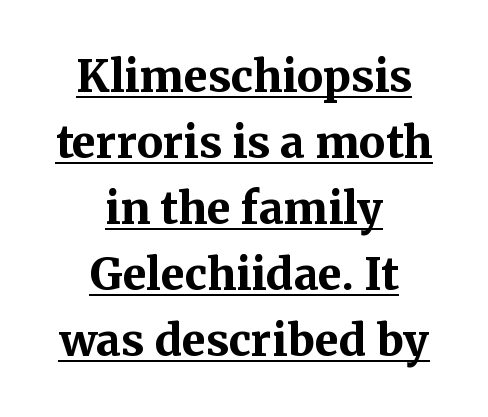
Here the designer chose a conventional face with non-uniform glyph widths. Glyph-to-glyph distance matches everyday printed text. This is heavy type, rendered in bold. Italic? Not at all — the glyphs are vertical.
